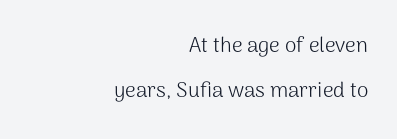
{"italic": "no", "bold": "no", "underline": "no", "align": "right", "line_spacing": "loose", "line_spacing_ratio": 2.16, "letter_spacing": "normal", "letter_spacing_em": 0.0, "glyph_px": 21}
